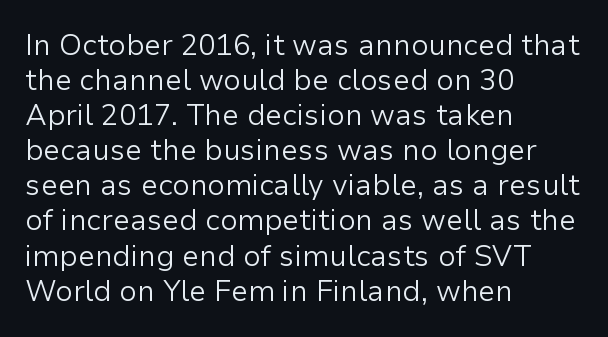
The image shows 29 px light sans-serif type, upright; set left-aligned, line spacing 1.21x, normal letter spacing, not underlined; low stroke contrast and a medium x-height.
